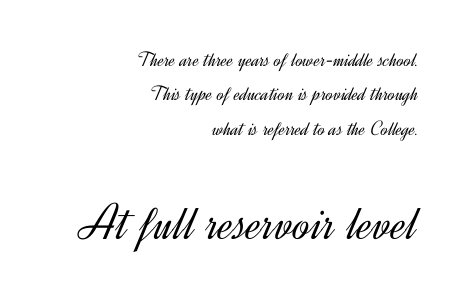
The image shows 52 px light sans-serif type; set right-aligned, normal line spacing (1.64x), normal letter spacing, not underlined; the second (bottom) block is 2.48x larger; a small x-height.
